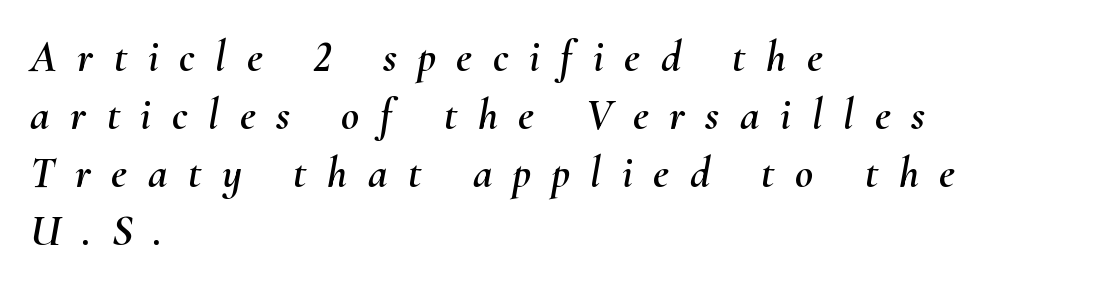
Q: Is the text italic (slanted)? A: Yes, it leans right by about 10 degrees.
Q: Is the text underlined? A: No.
Q: How is the paragraph aligned? A: Left-aligned.
Q: Is the spacing between letters normal or unusually wide? A: Unusually wide.
Q: Is the spacing between lines tight, normal or loose? A: Normal.
Q: Width (condensed, normal, or wide)? A: Normal.
Q: Stroke contrast? A: Medium.
Q: x-height? A: Small.
Q: Monospaced? A: No.
